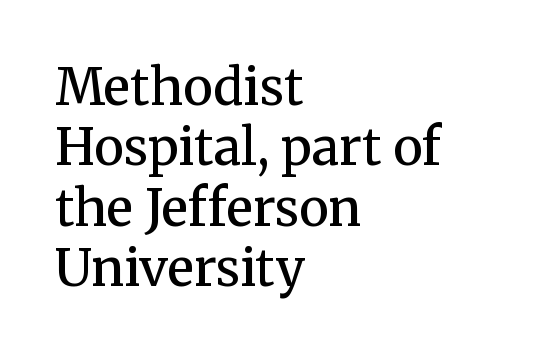
Q: Is the text bold? A: Semi-bold.
Q: Is the text italic (slanted)? A: No, it is upright.
Q: Is the typeface a serif or a sans-serif typeface? A: Serif.
Q: Is the text underlined? A: No.
Q: How is the paragraph aligned? A: Left-aligned.
Q: Is the spacing between letters normal or unusually wide? A: Normal.
Q: Width (condensed, normal, or wide)? A: Normal.
Q: Stroke contrast? A: Medium.
Q: x-height? A: Medium.
Q: Monospaced? A: No.
